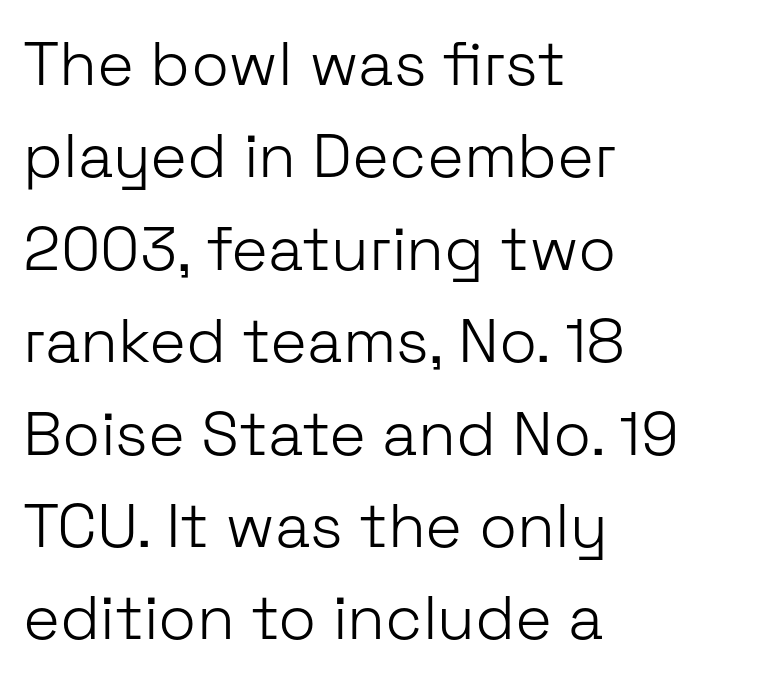
The image shows 62 px light sans-serif type, upright; set left-aligned, normal line spacing (1.49x), normal letter spacing, not underlined; low stroke contrast and a medium x-height.
